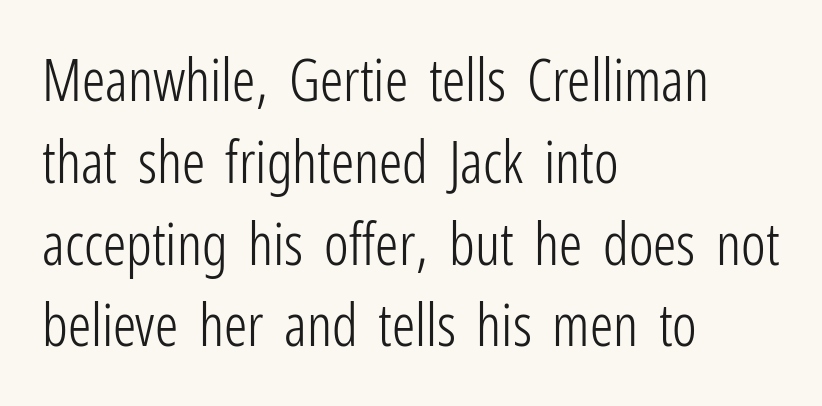
All the whitespace from short lines collects on the right. Students, observe: this is what conventionally led text looks like. The font family rendered here belongs to the sans-serif group. Descender tails drop into unmarked territory. Students, note that the glyphs here touch the page at normal intervals. Character widths vary here, with narrow letters taking less room than wide ones.
